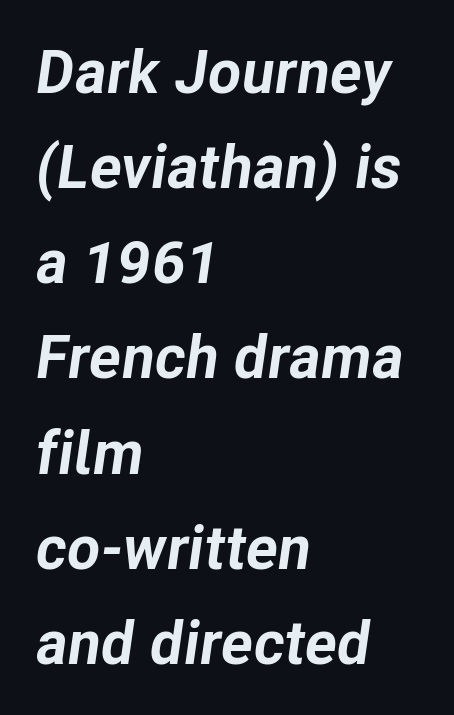
Leftover space on each line is placed entirely after the last word. Is the letter spacing exaggerated? No — it looks like the ordinary default. These lines are rendered in a variable-pitch font. The space directly below the letters is spotless. Typographic density is high because the face is bold. The typography opts for an oblique posture over an upright one.
